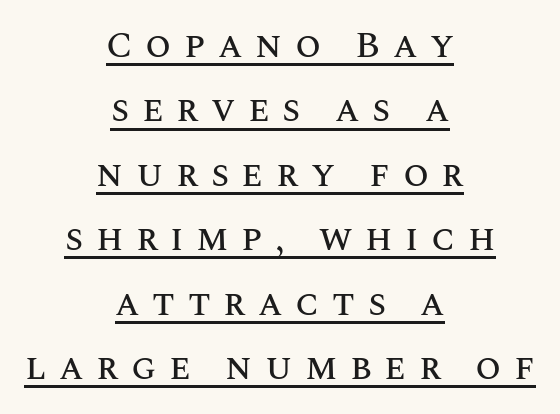
The image shows 37 px text type, upright; set centered, line spacing 1.74x, unusually wide letter spacing (+0.34 em), underlined; medium stroke contrast and a large x-height.
